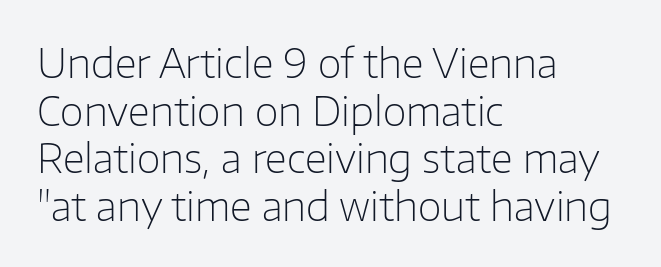
The image shows 39 px light sans-serif type, upright; set left-aligned, line spacing 1.22x, normal letter spacing, not underlined; low stroke contrast and a medium x-height.
